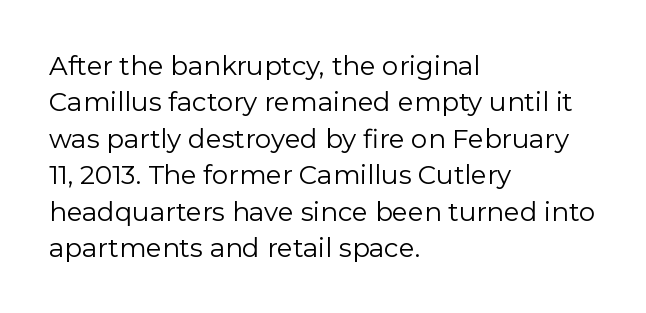
The image shows 26 px text type, upright; set left-aligned, normal line spacing (1.4x), normal letter spacing, not underlined.
